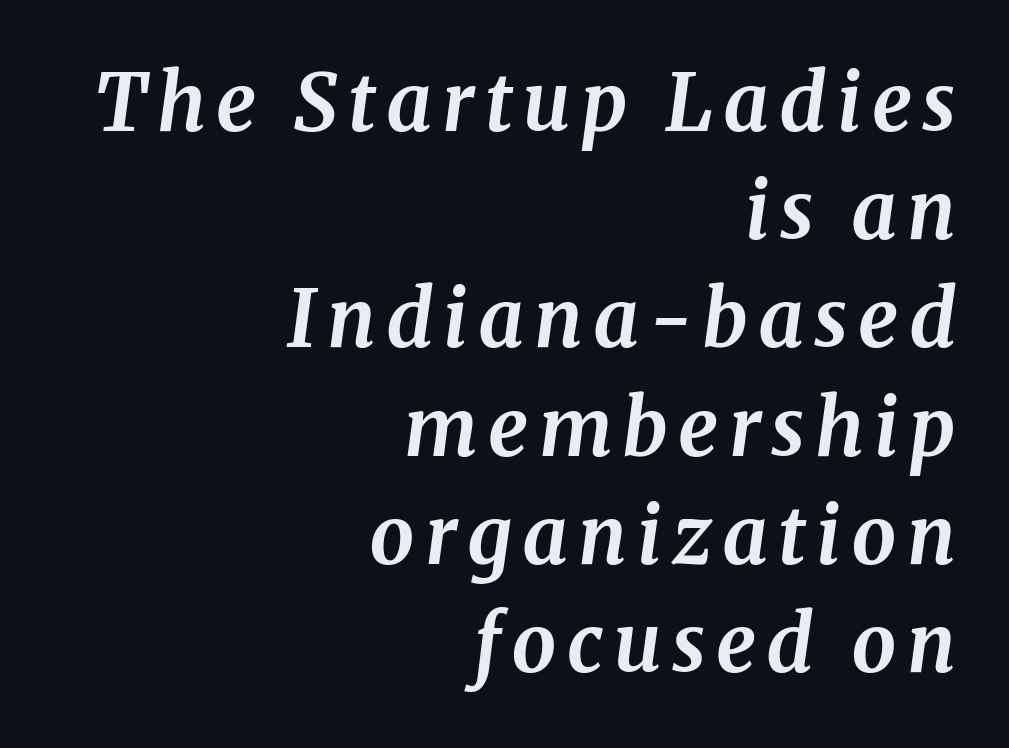
Q: Is the text bold? A: Yes.
Q: Is the text italic (slanted)? A: Yes, it leans right by about 8 degrees.
Q: Is the typeface a serif or a sans-serif typeface? A: Serif.
Q: Is the text underlined? A: No.
Q: How is the paragraph aligned? A: Right-aligned.
Q: Is the spacing between lines tight, normal or loose? A: Normal.
Q: Width (condensed, normal, or wide)? A: Normal.
Q: Stroke contrast? A: Medium.
Q: x-height? A: Medium.
Q: Monospaced? A: No.
